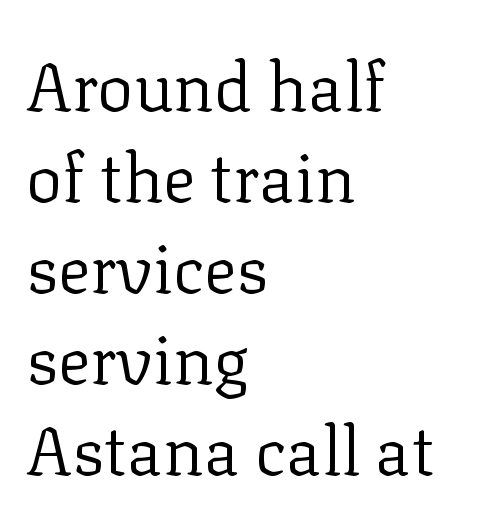
This sample keeps an unexceptional amount of space between lines. Looks like regular typesetting: each glyph gets only the width it needs. You can tell from the footed stems that serif type was used. Observe the ordinary spacing: letters are neighbours, not strangers. The space beneath each line is pristine and unruled.
